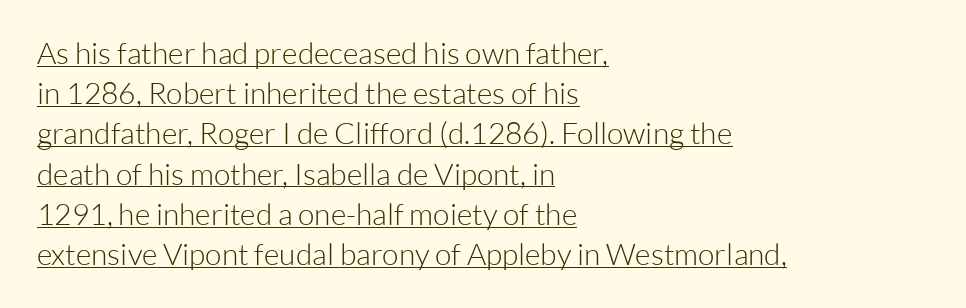
Character widths vary here, with narrow letters taking less room than wide ones. The weight would be labelled regular, book, light, or lighter still. A typesetter would call this leading conventional body-copy spacing. The text was rendered using a sans face with plain stroke endings. Does a line run under the words? Yes, clearly.
